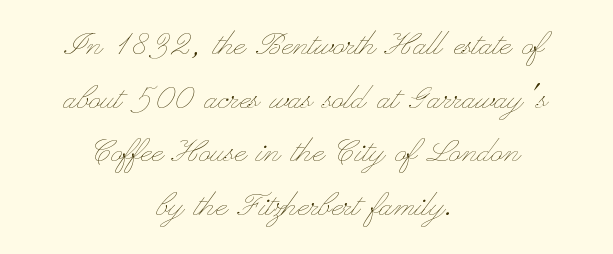
The image shows 40 px thin, wide type; set centered, normal line spacing (1.34x), normal letter spacing, not underlined; low stroke contrast and a small x-height.
